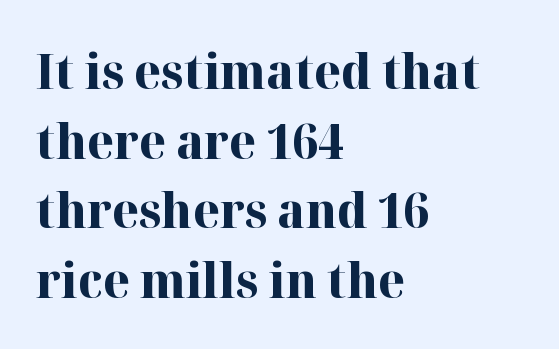
{"serif": "yes", "italic": "no", "bold": "yes", "weight": "bold", "width": "normal", "stroke_contrast": "high", "x_height": "medium", "monospaced": "no", "underline": "no", "align": "left", "line_spacing": "normal", "line_spacing_ratio": 1.42, "letter_spacing": "normal", "letter_spacing_em": 0.0, "glyph_px": 49}
